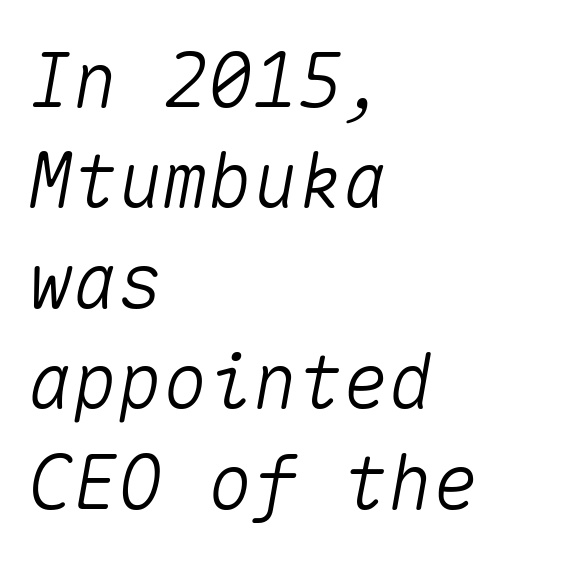
Q: Is the text italic (slanted)? A: Yes, it leans right by about 10 degrees.
Q: Is the text underlined? A: No.
Q: How is the paragraph aligned? A: Left-aligned.
Q: Is the spacing between letters normal or unusually wide? A: Normal.
Q: Is the spacing between lines tight, normal or loose? A: Normal.
Q: Width (condensed, normal, or wide)? A: Normal.
Q: Stroke contrast? A: Medium.
Q: x-height? A: Medium.
Q: Monospaced? A: Yes.
